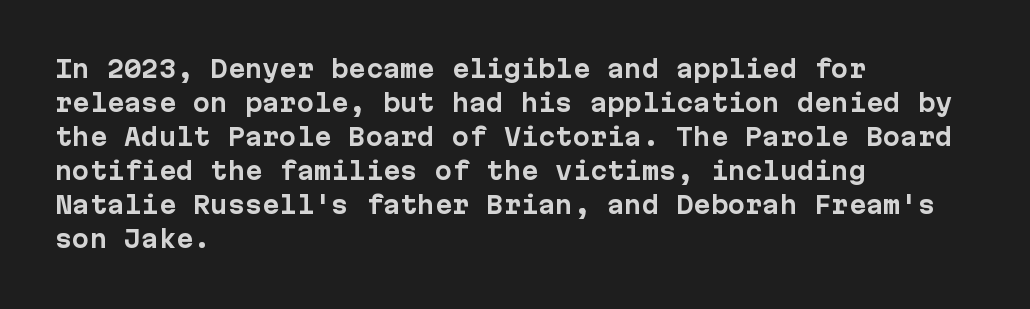
Q: Is the text bold? A: Yes.
Q: Is the text italic (slanted)? A: No, it is upright.
Q: Is the text underlined? A: No.
Q: How is the paragraph aligned? A: Left-aligned.
Q: Is the spacing between letters normal or unusually wide? A: Normal.
Q: Is the spacing between lines tight, normal or loose? A: Normal.
